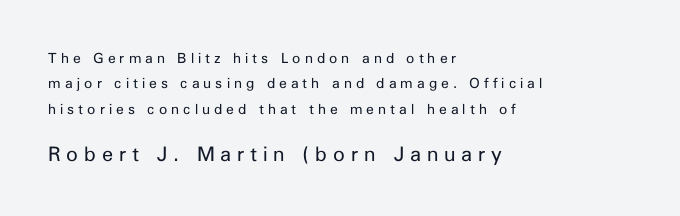
Counters stay open thanks to moderate or lighter strokes. These lines were composed using upright roman letters. The composition opens small and finishes big. Visually the block forms a straight wall on the left and a jagged coastline on the right. What stands out about the letter spacing? Its width — letters are far apart. Plain, unruled lines of type.
